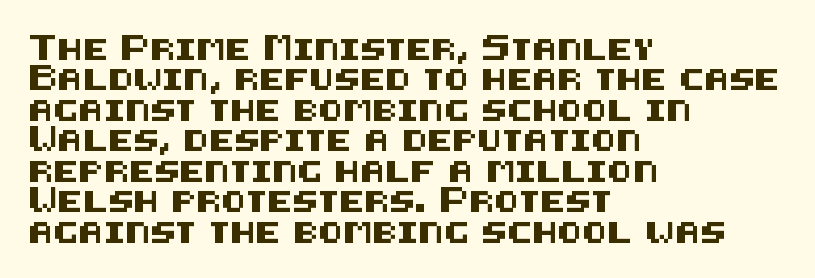
Q: Is the text italic (slanted)? A: No, it is upright.
Q: Is the text underlined? A: No.
Q: How is the paragraph aligned? A: Left-aligned.
Q: Is the spacing between letters normal or unusually wide? A: Normal.
Q: Is the spacing between lines tight, normal or loose? A: Normal.
